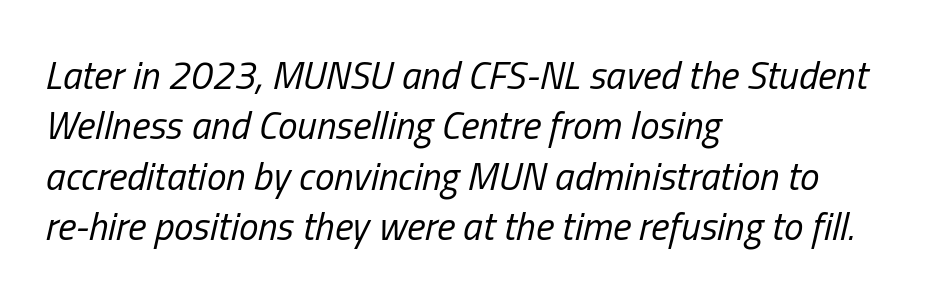
Q: Is the text bold? A: No.
Q: Is the text italic (slanted)? A: Yes, it leans right by about 13 degrees.
Q: Is the text underlined? A: No.
Q: How is the paragraph aligned? A: Left-aligned.
Q: Is the spacing between letters normal or unusually wide? A: Normal.
Q: Is the spacing between lines tight, normal or loose? A: Normal.
Q: Width (condensed, normal, or wide)? A: Condensed.
Q: Stroke contrast? A: Low.
Q: x-height? A: Medium.
Q: Monospaced? A: No.
